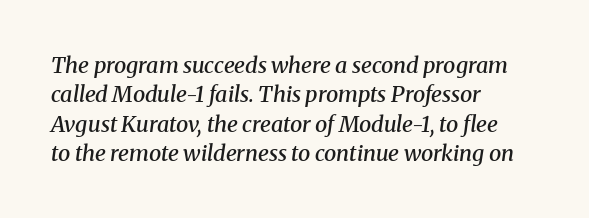
{"italic": "yes", "lean": "right", "slant_degrees": 8, "bold": "semi", "underline": "no", "align": "left", "line_spacing": "normal", "line_spacing_ratio": 1.33, "letter_spacing": "normal", "letter_spacing_em": 0.0, "glyph_px": 22}
